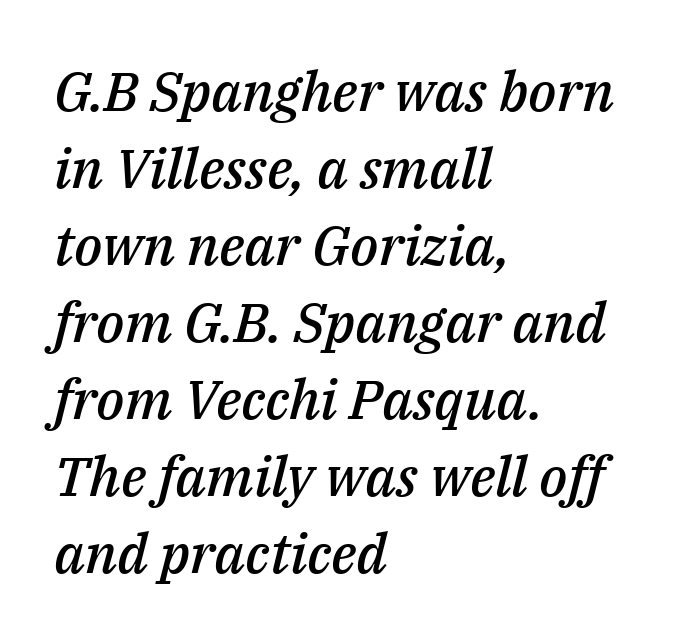
Character widths vary here, with narrow letters taking less room than wide ones. The face used here is rendered with its standard letterfit. A typesetter would mark this as italic. Check under the words: just untouched page. Leftover space on each line is placed entirely after the last word.
